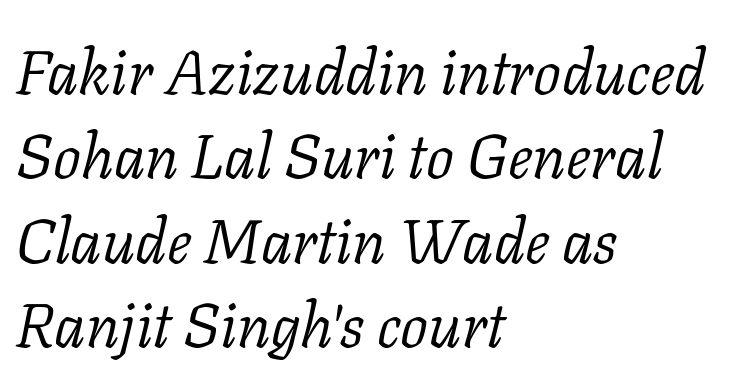
Q: Is the text bold? A: No.
Q: Is the text italic (slanted)? A: Yes, it leans right by about 11 degrees.
Q: Is the typeface a serif or a sans-serif typeface? A: Serif.
Q: Is the text underlined? A: No.
Q: How is the paragraph aligned? A: Left-aligned.
Q: Is the spacing between letters normal or unusually wide? A: Normal.
Q: Is the spacing between lines tight, normal or loose? A: Normal.
Q: Width (condensed, normal, or wide)? A: Normal.
Q: Stroke contrast? A: Low.
Q: x-height? A: Medium.
Q: Monospaced? A: No.
